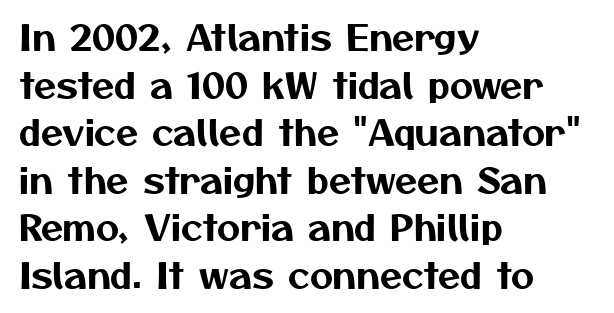
Q: Is the typeface a serif or a sans-serif typeface? A: Sans-serif.
Q: Is the text underlined? A: No.
Q: How is the paragraph aligned? A: Left-aligned.
Q: Is the spacing between letters normal or unusually wide? A: Normal.
Q: Is the spacing between lines tight, normal or loose? A: Normal.
Q: Width (condensed, normal, or wide)? A: Normal.
Q: Stroke contrast? A: Medium.
Q: x-height? A: Medium.
Q: Monospaced? A: No.
